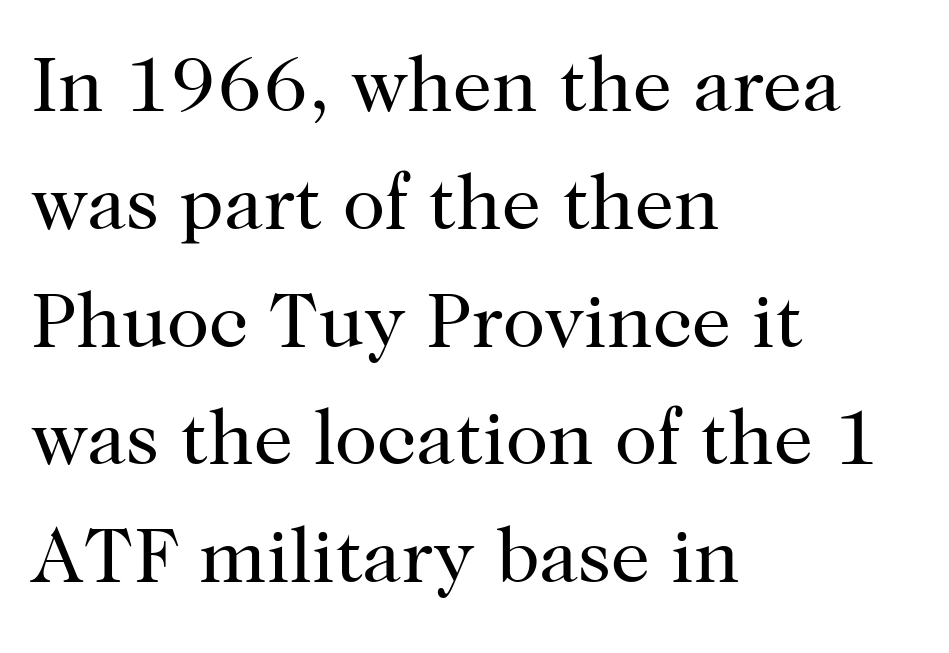
Q: Is the text bold? A: No.
Q: Is the text italic (slanted)? A: No, it is upright.
Q: Is the typeface a serif or a sans-serif typeface? A: Serif.
Q: Is the text underlined? A: No.
Q: How is the paragraph aligned? A: Left-aligned.
Q: Is the spacing between letters normal or unusually wide? A: Normal.
Q: Is the spacing between lines tight, normal or loose? A: Normal.
Q: Width (condensed, normal, or wide)? A: Normal.
Q: Stroke contrast? A: High.
Q: x-height? A: Medium.
Q: Monospaced? A: No.
